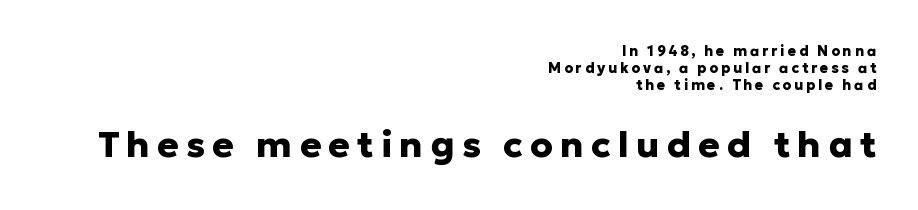
Q: Is the text bold? A: Yes.
Q: Is the text italic (slanted)? A: No, it is upright.
Q: Is the typeface a serif or a sans-serif typeface? A: Sans-serif.
Q: Is the text underlined? A: No.
Q: How is the paragraph aligned? A: Right-aligned.
Q: Is the spacing between letters normal or unusually wide? A: Unusually wide.
Q: Which block of text is set in a larger size, the first (top) or the second (bottom)? A: The second (bottom) one.
Q: Width (condensed, normal, or wide)? A: Normal.
Q: Stroke contrast? A: Low.
Q: x-height? A: Medium.
Q: Monospaced? A: No.
